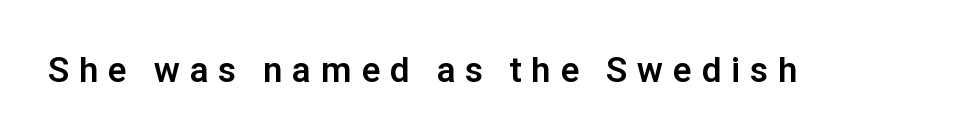
Q: Is the text bold? A: Yes.
Q: Is the text italic (slanted)? A: No, it is upright.
Q: Is the typeface a serif or a sans-serif typeface? A: Sans-serif.
Q: Is the text underlined? A: No.
Q: Is the spacing between letters normal or unusually wide? A: Unusually wide.
Q: Width (condensed, normal, or wide)? A: Normal.
Q: Stroke contrast? A: Low.
Q: x-height? A: Medium.
Q: Monospaced? A: No.
